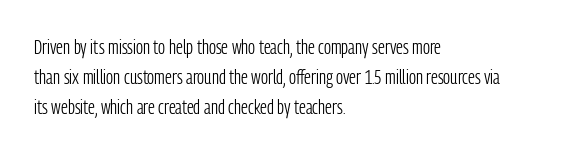
Q: Is the text bold? A: No.
Q: Is the text italic (slanted)? A: No, it is upright.
Q: Is the text underlined? A: No.
Q: How is the paragraph aligned? A: Left-aligned.
Q: Is the spacing between letters normal or unusually wide? A: Normal.
Q: Is the spacing between lines tight, normal or loose? A: Normal.
